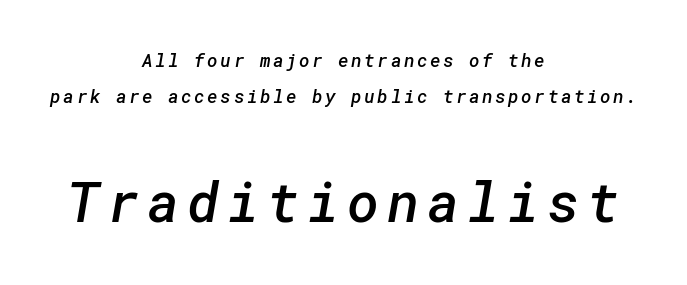
Q: Is the text bold? A: Semi-bold.
Q: Is the typeface a serif or a sans-serif typeface? A: Sans-serif.
Q: Is the text underlined? A: No.
Q: How is the paragraph aligned? A: Centered.
Q: Is the spacing between lines tight, normal or loose? A: Loose.
Q: Which block of text is set in a larger size, the first (top) or the second (bottom)? A: The second (bottom) one.
Q: Width (condensed, normal, or wide)? A: Normal.
Q: Stroke contrast? A: Low.
Q: x-height? A: Medium.
